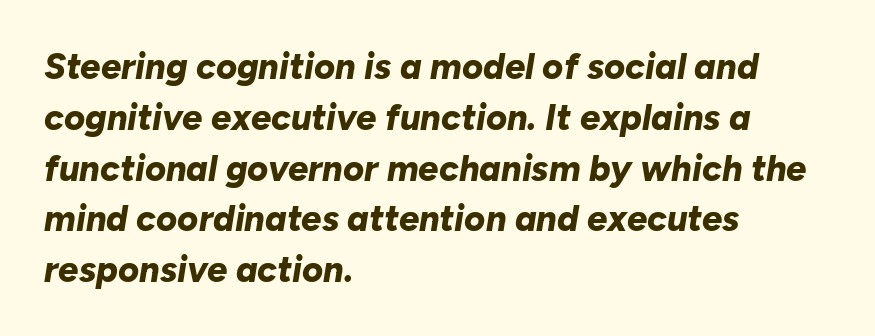
{"italic": "yes", "lean": "right", "slant_degrees": 10, "bold": "yes", "weight": "bold", "width": "normal", "stroke_contrast": "low", "x_height": "medium", "monospaced": "no", "underline": "no", "align": "left", "line_spacing": "normal", "line_spacing_ratio": 1.41, "letter_spacing": "normal", "letter_spacing_em": 0.0, "glyph_px": 36}
